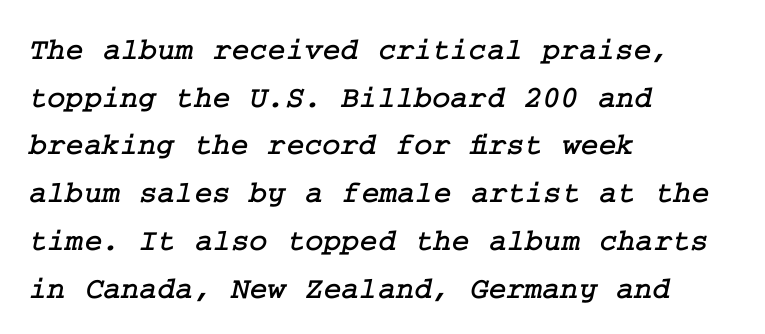
{"serif": "yes", "width": "normal", "stroke_contrast": "low", "x_height": "medium", "underline": "no", "align": "left", "line_spacing": "normal", "line_spacing_ratio": 1.54, "letter_spacing": "normal", "letter_spacing_em": 0.0, "glyph_px": 31}
